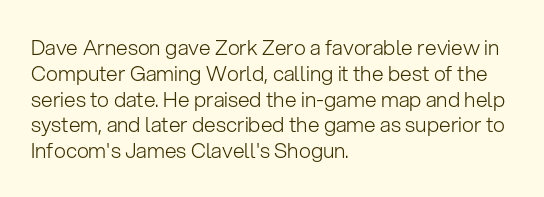
The image shows 21 px text type, upright; set left-aligned, line spacing 1.23x, normal letter spacing, not underlined.
